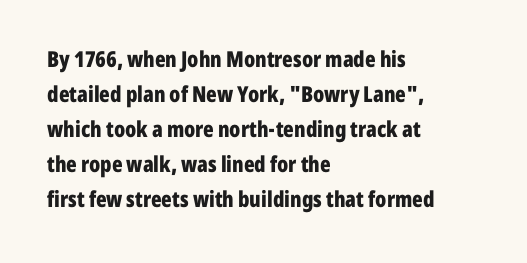
Horizontal bands of white between lines are of average thickness. The rendering keeps characters at their native spacing. Line beginnings align vertically; line endings do not. The font is running at its bold setting. No italicization has been applied; the sample stays upright.
